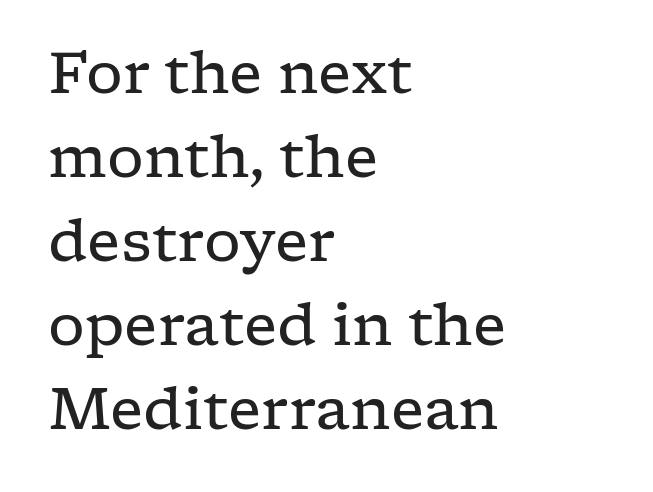
The image shows 58 px regular-weight, wide serif type, upright; set left-aligned, normal line spacing (1.45x), normal letter spacing, not underlined; low stroke contrast and a medium x-height.
